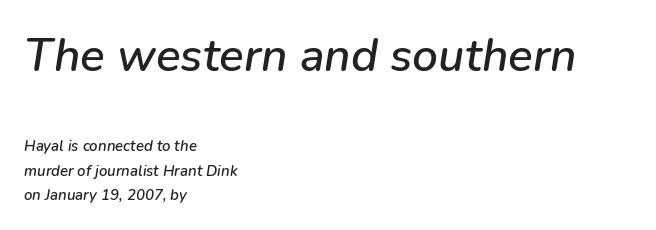
Here the designer chose a conventional face with non-uniform glyph widths. This sample uses plain, unmodified letter spacing. Yep, that's italic — everything's leaning. Anything drawn beneath the words? Only blank space. Regarding leading, the lines here are spaced in the standard way.
